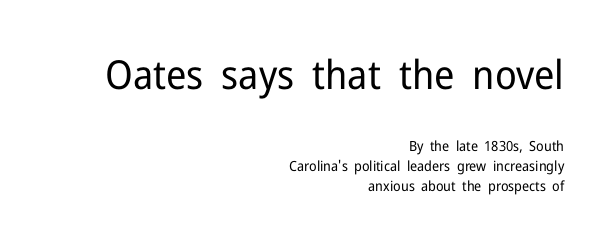
The image shows 40 px regular-weight sans-serif type, upright; set right-aligned, normal line spacing (1.41x), normal letter spacing, not underlined; the first (top) block is 2.86x larger; low stroke contrast and a medium x-height.
